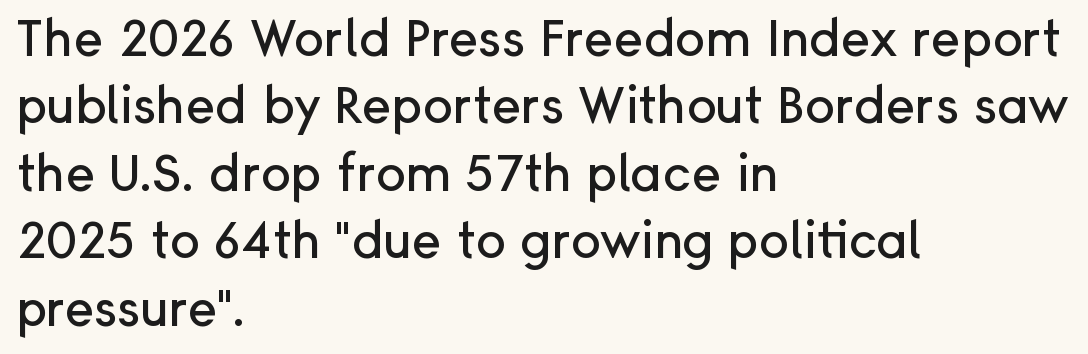
{"serif": "no", "italic": "no", "width": "normal", "stroke_contrast": "low", "x_height": "medium", "monospaced": "no", "underline": "no", "align": "left", "line_spacing": "normal", "line_spacing_ratio": 1.35, "letter_spacing": "normal", "letter_spacing_em": 0.0, "glyph_px": 50}
